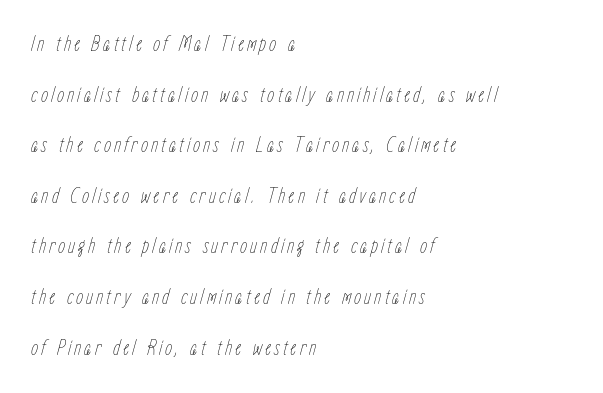
The strokes are not fattened; the text isn't bold. The axis of the letterforms is tilted away from vertical. Whoever set this chose breathing room over compactness in the vertical rhythm. Reading down the block, your eye returns to a fixed left position each line. Honestly, there is no underline to notice here at all.
